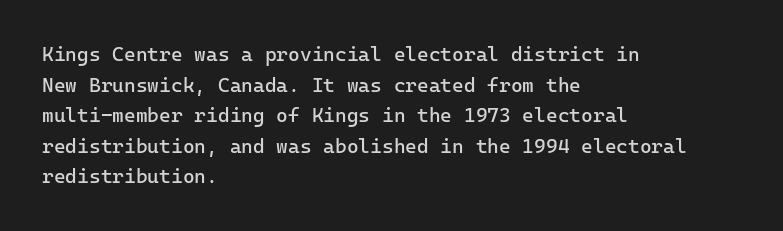
Q: Is the text bold? A: No.
Q: Is the text italic (slanted)? A: No, it is upright.
Q: Is the text underlined? A: No.
Q: How is the paragraph aligned? A: Left-aligned.
Q: Is the spacing between letters normal or unusually wide? A: Normal.
Q: Is the spacing between lines tight, normal or loose? A: Normal.
